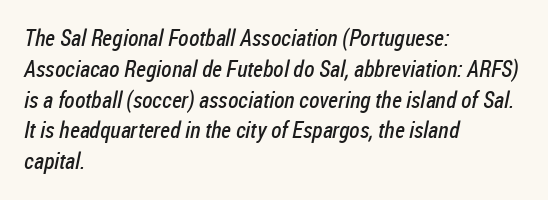
The image shows 23 px text type; set left-aligned, normal line spacing (1.34x), normal letter spacing, not underlined.
